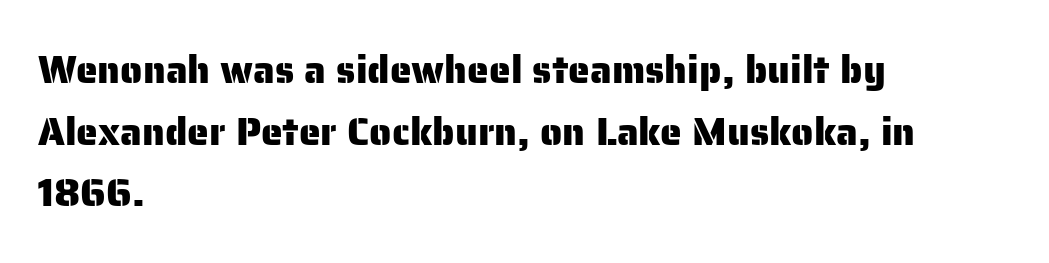
{"serif": "no", "italic": "no", "width": "normal", "stroke_contrast": "low", "x_height": "medium", "monospaced": "no", "underline": "no", "align": "left", "line_spacing": "normal", "line_spacing_ratio": 1.58, "letter_spacing": "normal", "letter_spacing_em": 0.0, "glyph_px": 39}
